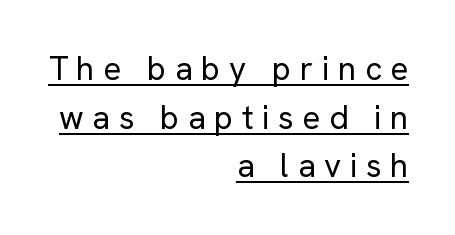
Like a heading marked for emphasis, these lines bear an underscore. The specimen reads as upright at a glance. The paragraph has a hard right edge and a soft left edge. Regarding leading, the lines here are spaced in the standard way.
